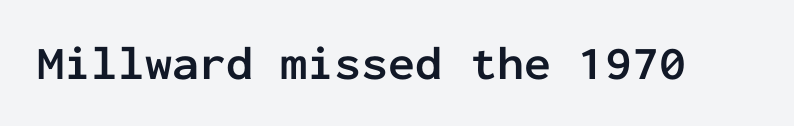
Q: Is the text bold? A: Yes.
Q: Is the text italic (slanted)? A: No, it is upright.
Q: Is the typeface a serif or a sans-serif typeface? A: Sans-serif.
Q: Is the text underlined? A: No.
Q: Is the spacing between letters normal or unusually wide? A: Normal.
Q: Width (condensed, normal, or wide)? A: Normal.
Q: Stroke contrast? A: Low.
Q: x-height? A: Medium.
Q: Monospaced? A: Yes.
